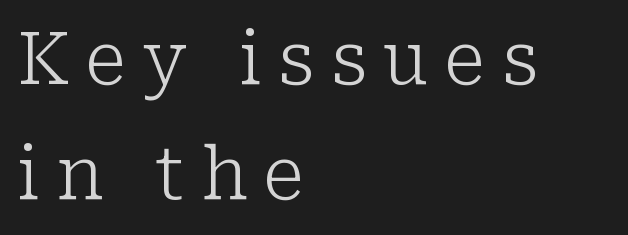
Beneath every word, the page is bare. Alignment: flush left. Heaviness? Minimal to ordinary, like unemphasized prose. One glance says typical: line gaps are just what's usual. Caption: expanded tracking, letters set apart.
